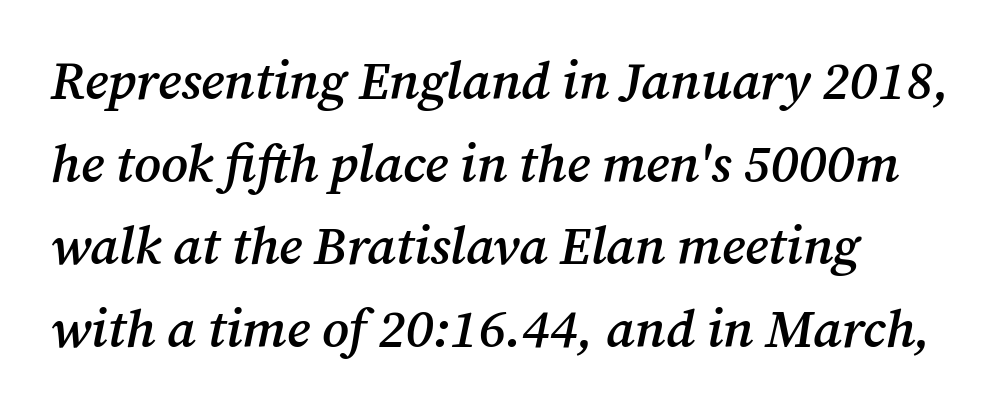
Q: Is the text bold? A: Semi-bold.
Q: Is the text italic (slanted)? A: Yes, it leans right by about 12 degrees.
Q: Is the typeface a serif or a sans-serif typeface? A: Serif.
Q: Is the text underlined? A: No.
Q: How is the paragraph aligned? A: Left-aligned.
Q: Is the spacing between letters normal or unusually wide? A: Normal.
Q: Is the spacing between lines tight, normal or loose? A: Normal.
Q: Width (condensed, normal, or wide)? A: Normal.
Q: Stroke contrast? A: Medium.
Q: x-height? A: Medium.
Q: Monospaced? A: No.
